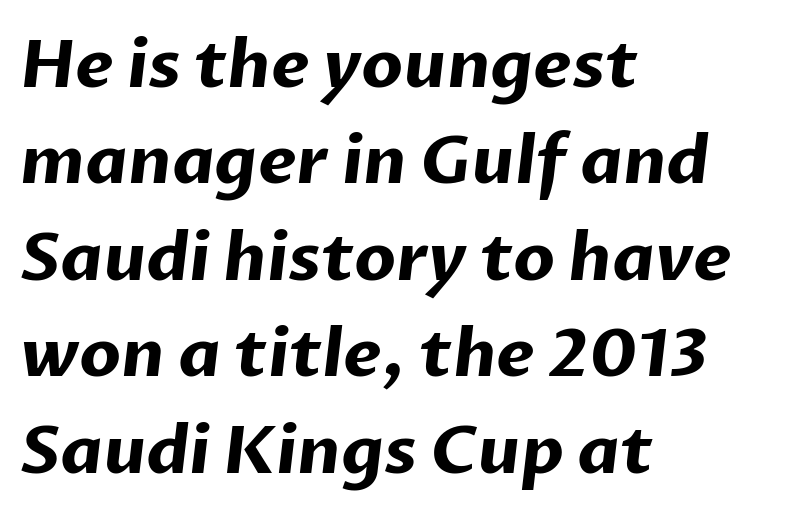
The image shows 67 px bold sans-serif type; set left-aligned, normal line spacing (1.44x), normal letter spacing, not underlined; low stroke contrast and a medium x-height.
